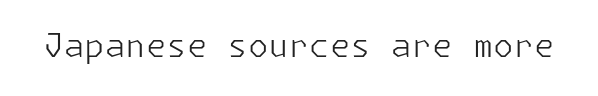
{"serif": "no", "italic": "no", "bold": "no", "weight": "light", "width": "normal", "stroke_contrast": "low", "x_height": "medium", "underline": "no", "letter_spacing": "normal", "letter_spacing_em": 0.0, "glyph_px": 33}
